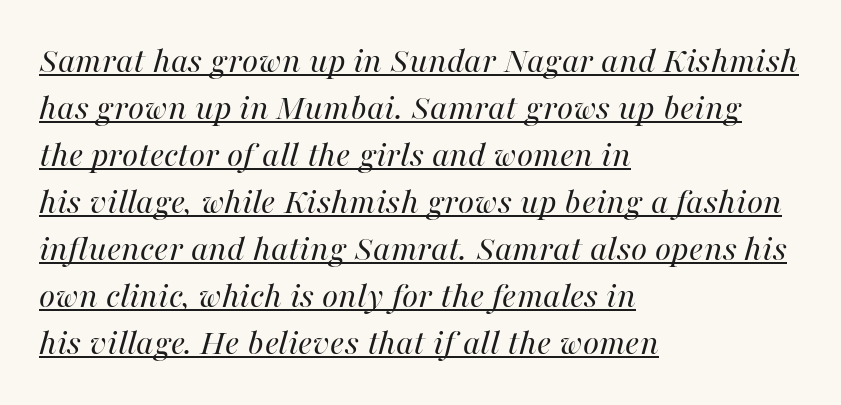
This sample keeps an unexceptional amount of space between lines. Slanted lettering throughout. Visually the block forms a straight wall on the left and a jagged coastline on the right. Is this a heavy cut? Hardly; it is regular or lighter. You could call the tracking neutral — neither tight nor loose. You could not count columns in this text — the font is proportionally spaced.
